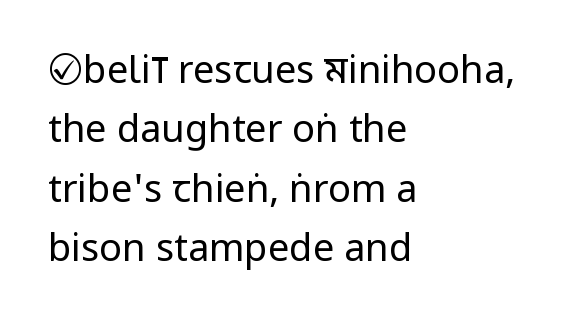
Standard letterfit; no display-style spreading of the glyphs. The lines sit at an ordinary, default distance from one another. The text was rendered using a sans face with plain stroke endings. Weight: not bold — regular or lighter. Upright lettering throughout. Layout note: lines flush left.
